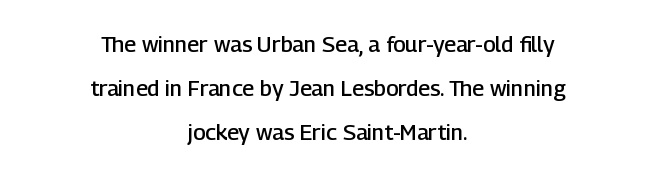
{"italic": "no", "bold": "semi", "underline": "no", "align": "center", "line_spacing": "loose", "line_spacing_ratio": 2.0, "letter_spacing": "normal", "letter_spacing_em": 0.0, "glyph_px": 22}
